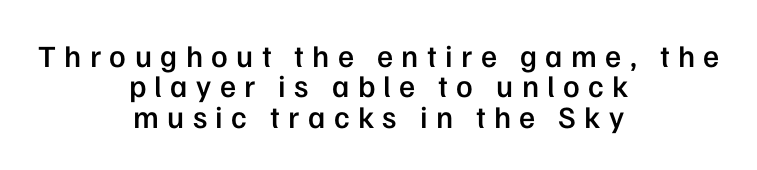
Q: Is the text bold? A: Semi-bold.
Q: Is the text italic (slanted)? A: No, it is upright.
Q: Is the typeface a serif or a sans-serif typeface? A: Sans-serif.
Q: Is the text underlined? A: No.
Q: How is the paragraph aligned? A: Centered.
Q: Is the spacing between letters normal or unusually wide? A: Unusually wide.
Q: Is the spacing between lines tight, normal or loose? A: Tight.
Q: Width (condensed, normal, or wide)? A: Normal.
Q: Stroke contrast? A: Low.
Q: x-height? A: Medium.
Q: Monospaced? A: No.
